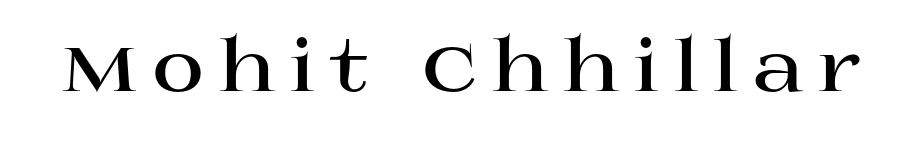
Every stem runs plumb, perpendicular to the baseline. Nobody drew a line under any word here. The passage shown is typed in a proportional face where columns would drift. What weight is shown? A full bold with thick strokes. Honestly, the letter spacing is so wide it's the main thing you notice. The glyphs in this specimen are seriffed.
